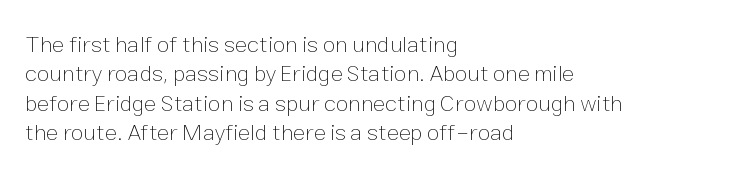
{"italic": "no", "bold": "no", "underline": "no", "align": "left", "line_spacing": "normal", "line_spacing_ratio": 1.28, "letter_spacing": "normal", "letter_spacing_em": 0.0, "glyph_px": 23}
